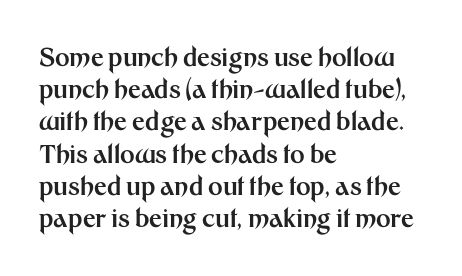
The image shows 25 px bold type, upright; set left-aligned, normal line spacing (1.29x), normal letter spacing, not underlined.
